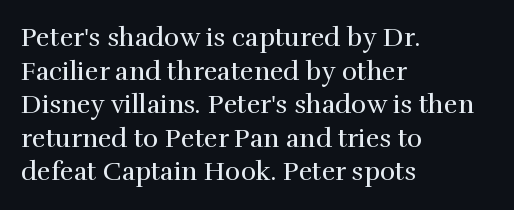
Interline gaps are of average width in this sample. In terms of posture, this sample is upright. Teacher's note: observe the even left margin — that is flush-left alignment. The cut favours lightness, reaching ordinary text weight at its darkest.
